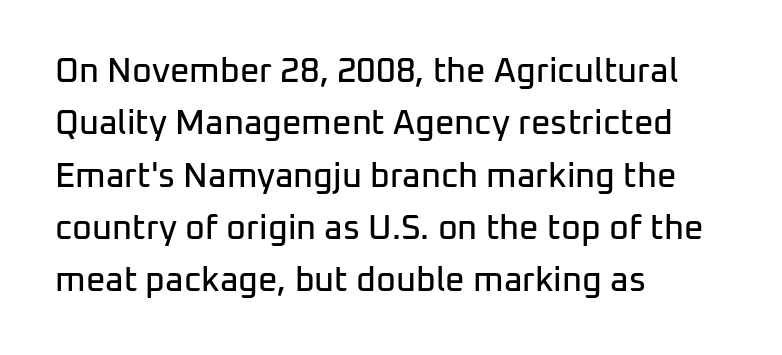
The image shows 34 px sans-serif type, upright; set left-aligned, normal line spacing (1.54x), normal letter spacing, not underlined; low stroke contrast and a medium x-height.
